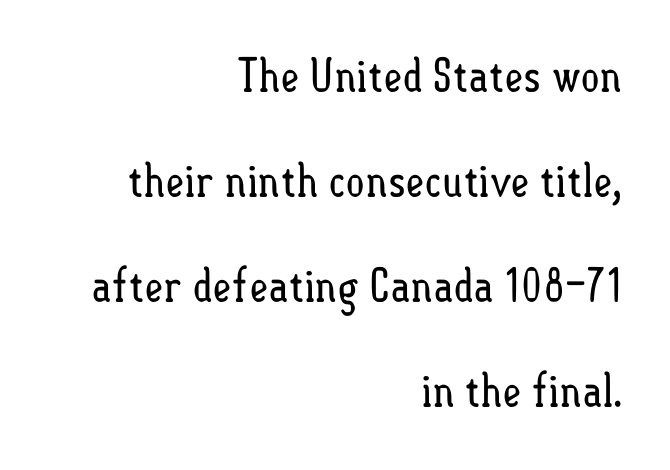
The image shows 46 px regular-weight, condensed type, upright; set right-aligned, loose line spacing (2.28x), normal letter spacing, not underlined; low stroke contrast and a small x-height.
